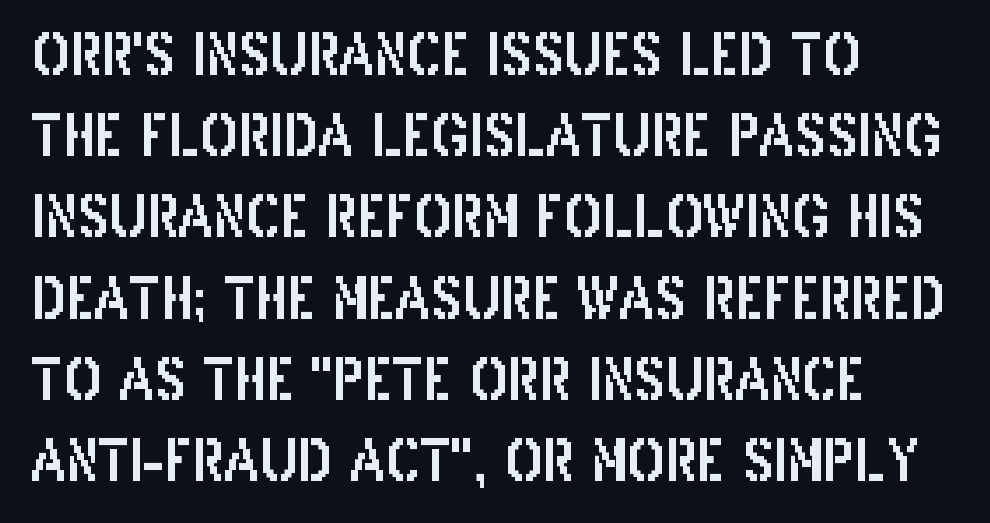
{"serif": "no", "italic": "no", "width": "condensed", "stroke_contrast": "low", "x_height": "large", "monospaced": "no", "underline": "no", "align": "left", "line_spacing": "normal", "line_spacing_ratio": 1.45, "letter_spacing": "normal", "letter_spacing_em": 0.0, "glyph_px": 56}
